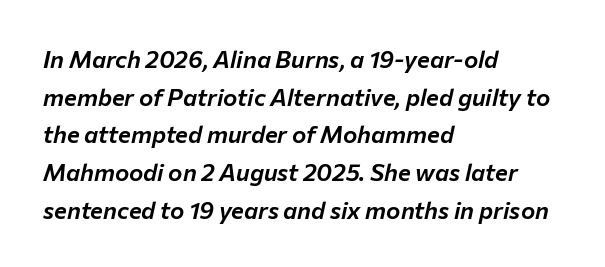
The image shows 24 px text type, italic (leaning right); set left-aligned, normal line spacing (1.57x), normal letter spacing, not underlined.
